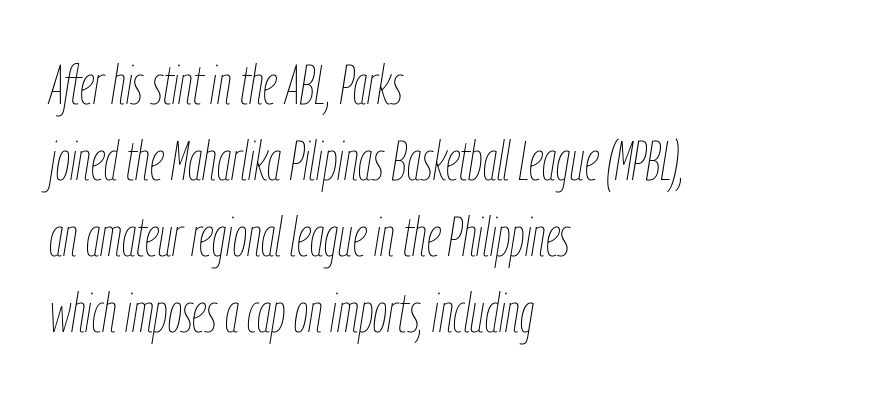
Tracking value appears to be zero — textbook default spacing. Slanted lettering throughout. Think of a printed novel: that variable character pitch is what you see here. Is the stroke heavy? The answer is a plain regular-or-lighter. The leading is moderate, giving the passage an even texture. The baseline area is clear.
